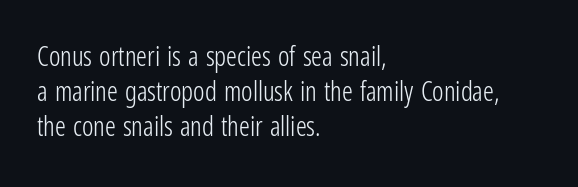
{"italic": "no", "bold": "no", "underline": "no", "align": "left", "line_spacing": "normal", "line_spacing_ratio": 1.3, "letter_spacing": "normal", "letter_spacing_em": 0.0, "glyph_px": 27}
